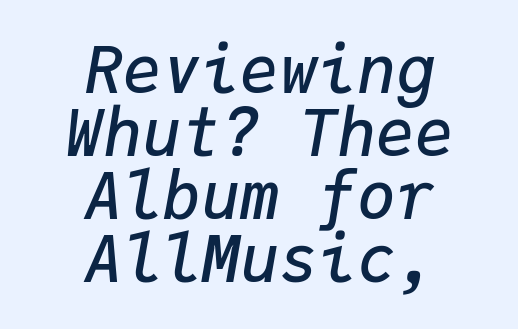
A typesetter would call this zero additional tracking. Spacing verdict: monospaced, one width for all characters. The compositor balanced each line on the midline. The strip under each line holds only bare page.
